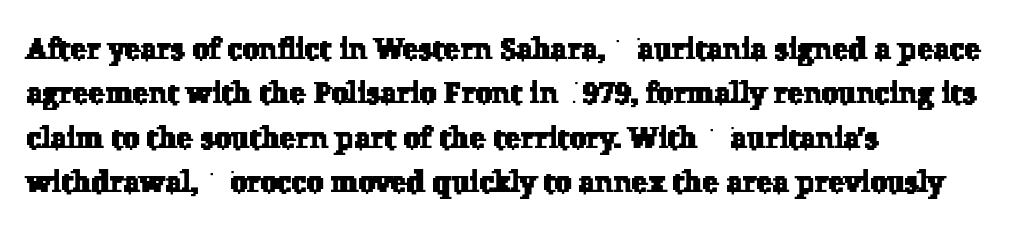
No word sits above an underline. Spacing between characters is what you'd get straight out of the box. Leftover space on each line is placed entirely after the last word. The rendering uses a moderate line-height, typical for paragraphs. The rendering uses natural spacing where letterforms have individual widths.
